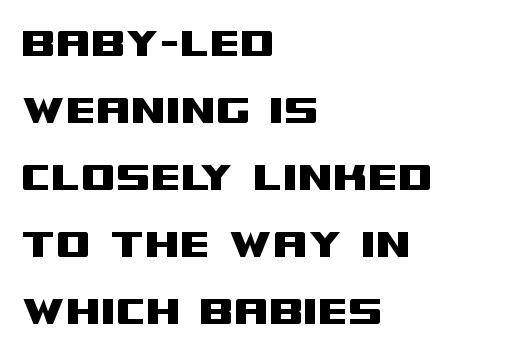
In terms of posture, this sample is upright. What kind of face is this? One without serifs — a sans. Spacing between characters is what you'd get straight out of the box. Successive baselines arrive at the customary interval. The string is rendered with underlining switched off. Alignment: flush left.
